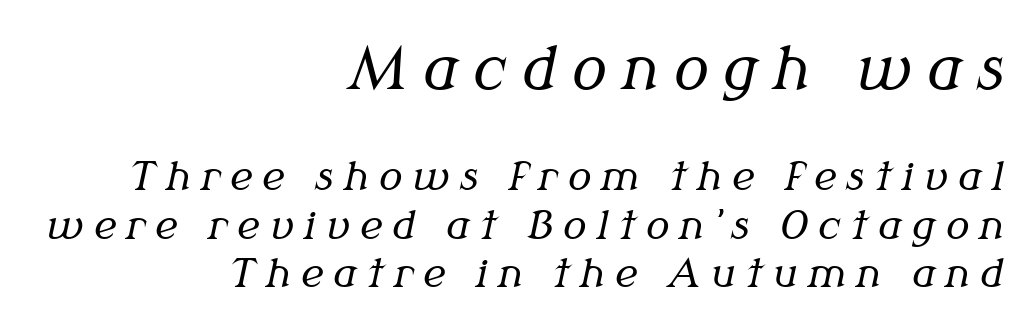
{"serif": "yes", "italic": "yes", "lean": "right", "slant_degrees": 12, "bold": "no", "weight": "regular", "width": "normal", "stroke_contrast": "medium", "x_height": "medium", "monospaced": "no", "underline": "no", "align": "right", "line_spacing": "normal", "line_spacing_ratio": 1.25, "letter_spacing": "wide", "letter_spacing_em": 0.26, "larger_block": "first", "size_ratio": 1.49, "glyph_px": 58}
